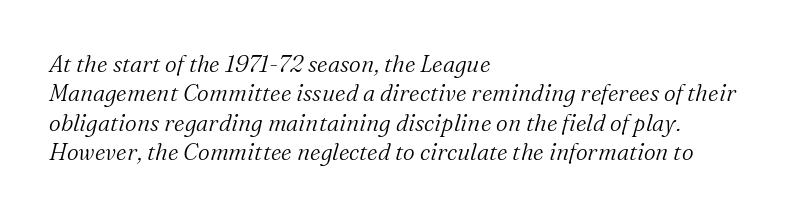
{"italic": "yes", "lean": "right", "slant_degrees": 16, "bold": "no", "underline": "no", "align": "left", "line_spacing": "normal", "line_spacing_ratio": 1.28, "letter_spacing": "normal", "letter_spacing_em": 0.0, "glyph_px": 23}
